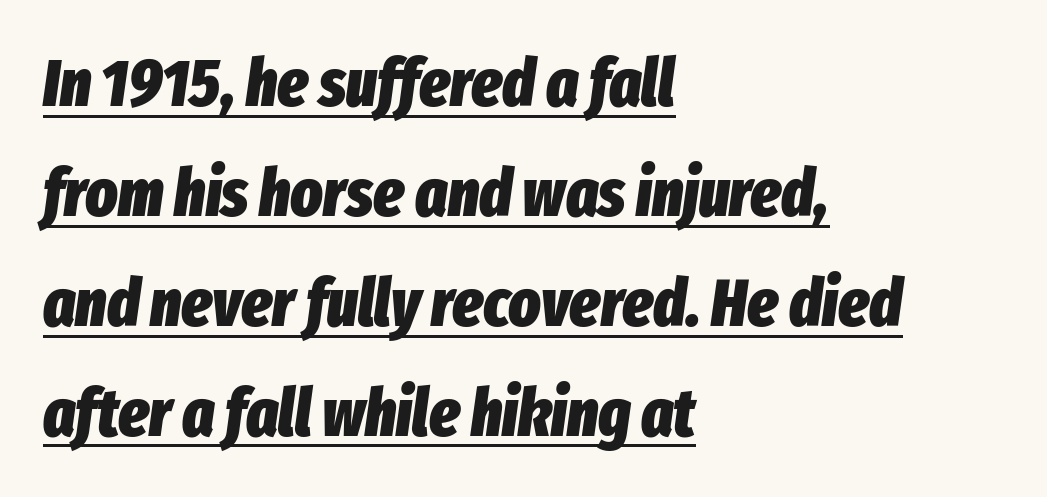
{"italic": "yes", "lean": "right", "slant_degrees": 8, "bold": "yes", "weight": "heavy", "width": "condensed", "stroke_contrast": "low", "x_height": "medium", "monospaced": "no", "underline": "yes", "align": "left", "line_spacing": "normal", "line_spacing_ratio": 1.64, "letter_spacing": "normal", "letter_spacing_em": 0.0, "glyph_px": 67}
